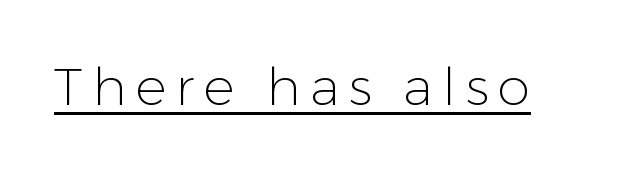
{"serif": "no", "italic": "no", "bold": "no", "weight": "light", "width": "normal", "stroke_contrast": "low", "x_height": "medium", "monospaced": "no", "underline": "yes", "glyph_px": 52}
